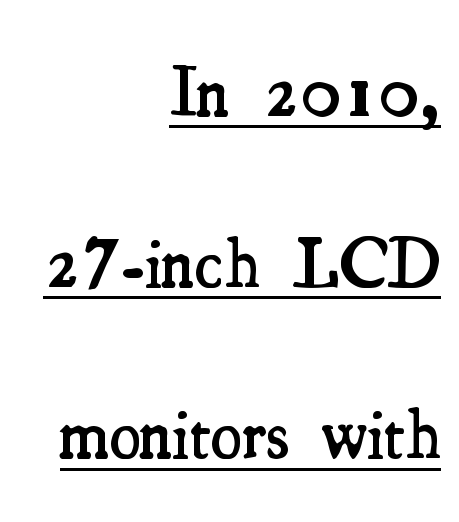
The image shows 71 px semibold, condensed serif type, upright; set right-aligned, loose line spacing (2.41x), normal letter spacing, underlined; medium stroke contrast and a small x-height.
